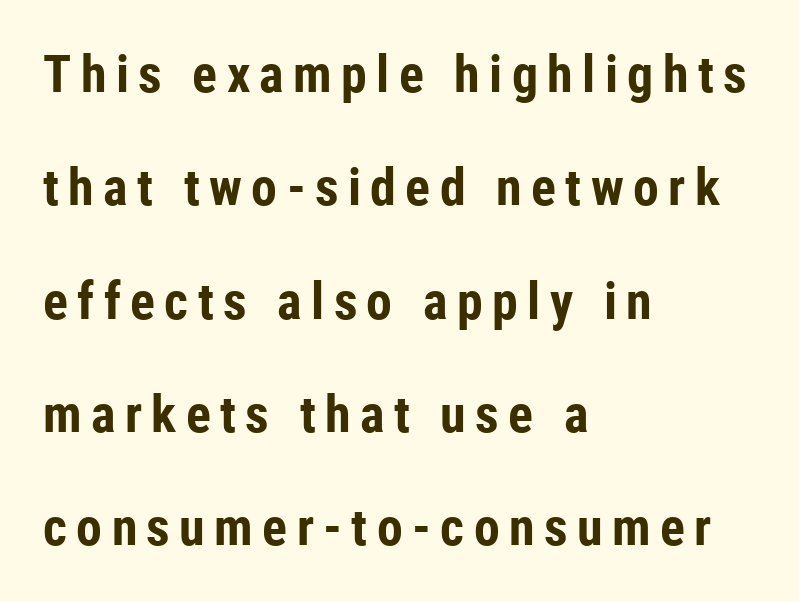
The image shows 52 px bold, condensed sans-serif type, upright; set left-aligned, loose line spacing (2.18x), not underlined; low stroke contrast and a medium x-height.
